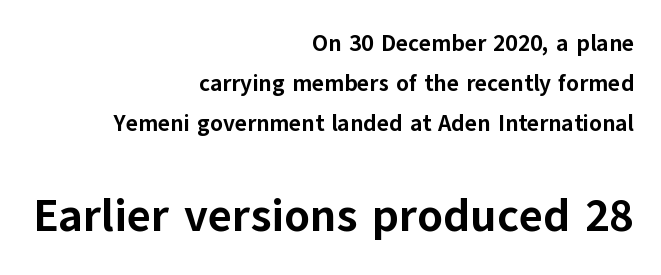
The image shows 46 px bold sans-serif type, upright; set right-aligned, line spacing 1.73x, normal letter spacing, not underlined; the second (bottom) block is 2.0x larger; low stroke contrast and a medium x-height.
